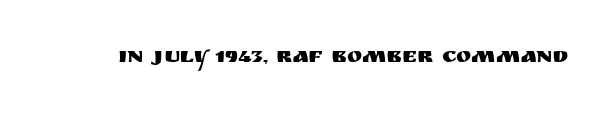
The image shows 23 px text type, upright; set normal letter spacing, not underlined.
